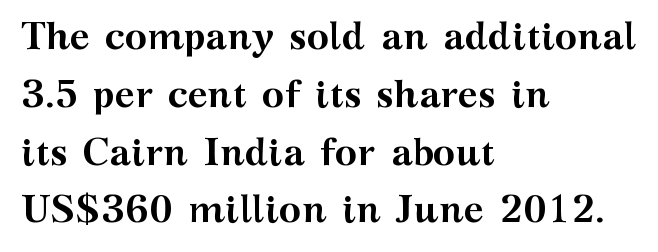
The block of text has a typical density, with ordinary space between rows. This is heavy type, rendered in bold. Short note: letters normally spaced. Each letter keeps its own natural width here, so spacing adapts to shape.
